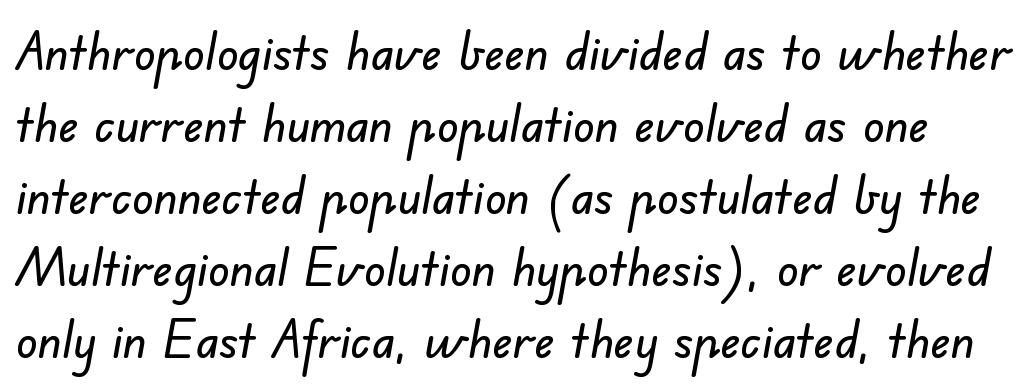
The image shows 53 px sans-serif type; set normal line spacing (1.36x), normal letter spacing, not underlined; low stroke contrast and a small x-height.
